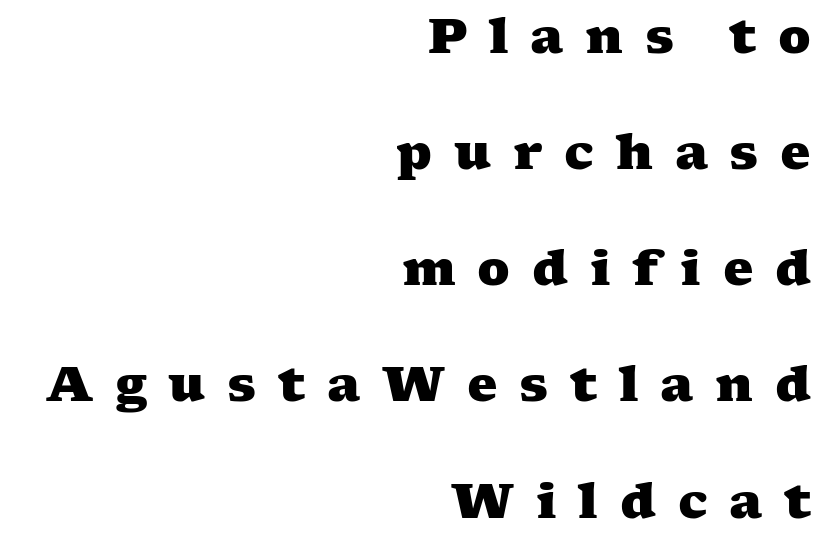
Is there much room between lines? Yes — plenty of vertical air separates them. The passage shown is emphatically bold. Unmarked baselines from the first word to the last. The line texture is sparse and dotted thanks to wide tracking. In terms of letterform style, serifs are clearly present.
